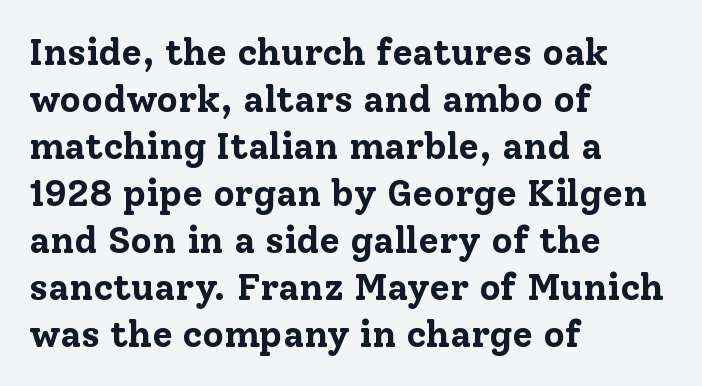
Q: Is the text bold? A: Yes.
Q: Is the text italic (slanted)? A: No, it is upright.
Q: Is the typeface a serif or a sans-serif typeface? A: Serif.
Q: Is the text underlined? A: No.
Q: How is the paragraph aligned? A: Left-aligned.
Q: Is the spacing between letters normal or unusually wide? A: Normal.
Q: Is the spacing between lines tight, normal or loose? A: Normal.
Q: Width (condensed, normal, or wide)? A: Normal.
Q: Stroke contrast? A: Low.
Q: x-height? A: Medium.
Q: Monospaced? A: No.
